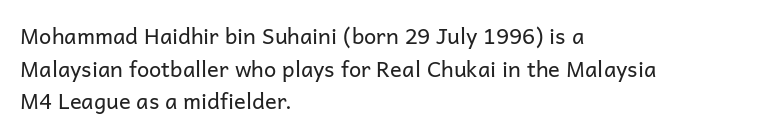
The image shows 22 px text type, upright; set left-aligned, normal line spacing (1.48x), normal letter spacing, not underlined.
